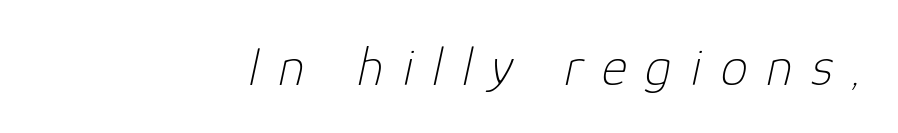
The passage shown is not underscored anywhere. A typesetter would mark this as italic. Is the type heavy? It reads as light-to-regular instead. Is the letter spacing exaggerated? Yes — the characters are pushed far apart.
